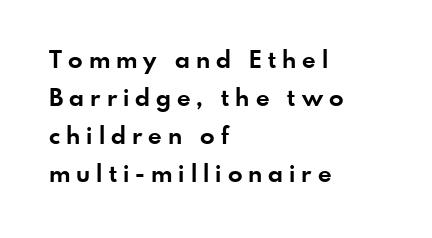
Q: Is the text bold? A: Yes.
Q: Is the text italic (slanted)? A: No, it is upright.
Q: Is the text underlined? A: No.
Q: How is the paragraph aligned? A: Left-aligned.
Q: Is the spacing between letters normal or unusually wide? A: Unusually wide.
Q: Is the spacing between lines tight, normal or loose? A: Normal.
